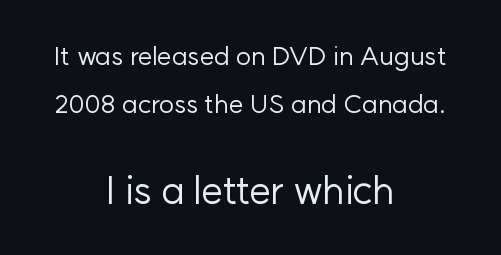
Q: Is the text bold? A: No.
Q: Is the text italic (slanted)? A: No, it is upright.
Q: Is the typeface a serif or a sans-serif typeface? A: Sans-serif.
Q: Is the text underlined? A: No.
Q: How is the paragraph aligned? A: Centered.
Q: Is the spacing between letters normal or unusually wide? A: Normal.
Q: Which block of text is set in a larger size, the first (top) or the second (bottom)? A: The second (bottom) one.
Q: Width (condensed, normal, or wide)? A: Normal.
Q: Stroke contrast? A: Low.
Q: x-height? A: Medium.
Q: Monospaced? A: No.
